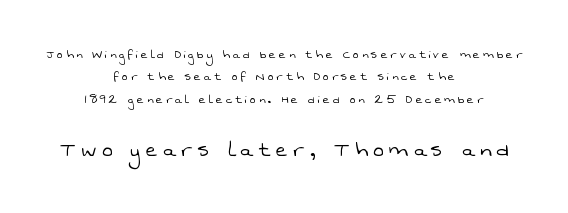
{"bold": "no", "underline": "no", "align": "center", "line_spacing": "normal", "line_spacing_ratio": 1.59, "letter_spacing": "wide", "letter_spacing_em": 0.22, "larger_block": "second", "size_ratio": 1.79, "glyph_px": 25}
